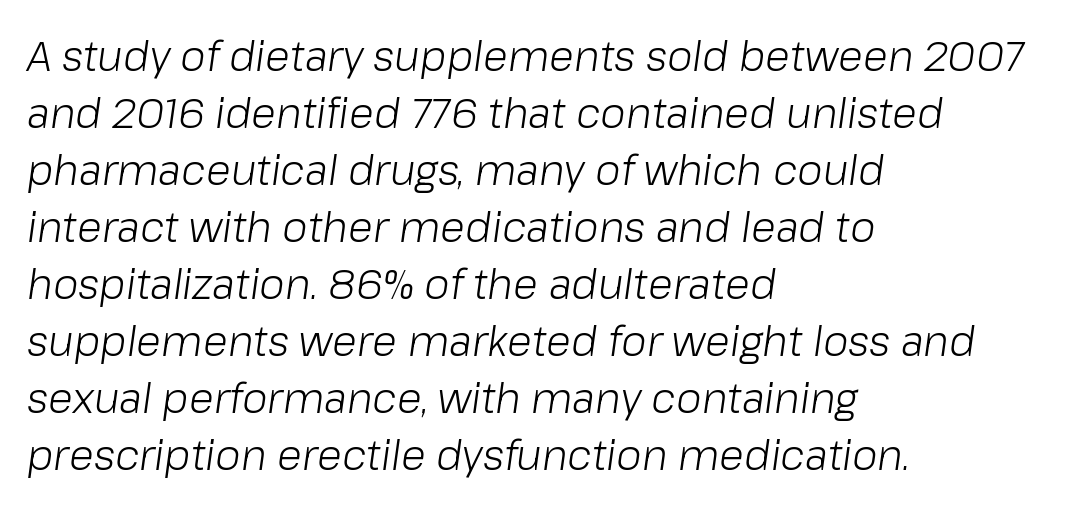
{"italic": "yes", "lean": "right", "slant_degrees": 8, "bold": "no", "weight": "light", "width": "normal", "stroke_contrast": "low", "x_height": "medium", "monospaced": "no", "underline": "no", "align": "left", "line_spacing": "normal", "line_spacing_ratio": 1.39, "letter_spacing": "normal", "letter_spacing_em": 0.0, "glyph_px": 41}
